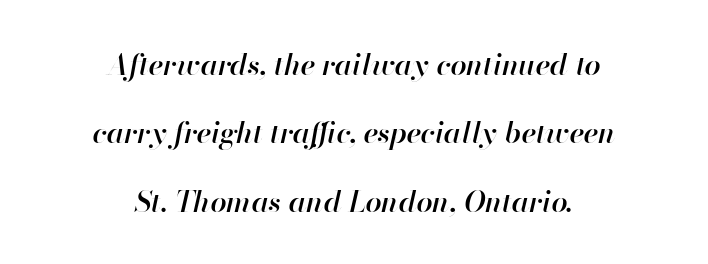
Plain, unruled lines of type. The block of text is sparse from top to bottom, with ample space between rows. These words are printed semibold, heavier than regular yet not bold. Varying glyph widths throughout — classic text-font behaviour. Notice how the stems are inclined rather than vertical — that's the hallmark of italics. No extra tracking has been applied to these lines.
